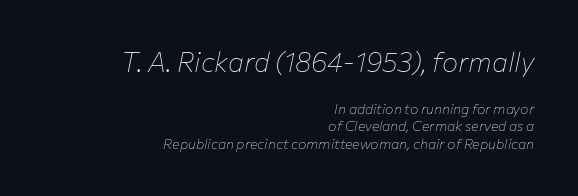
Q: Is the text bold? A: No.
Q: Is the text italic (slanted)? A: Yes, it leans right by about 12 degrees.
Q: Is the text underlined? A: No.
Q: How is the paragraph aligned? A: Right-aligned.
Q: Is the spacing between letters normal or unusually wide? A: Normal.
Q: Which block of text is set in a larger size, the first (top) or the second (bottom)? A: The first (top) one.
